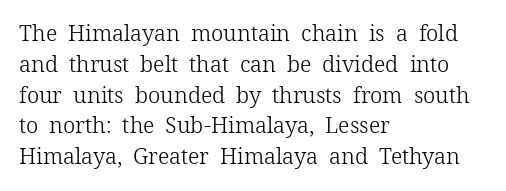
Q: Is the text bold? A: No.
Q: Is the text italic (slanted)? A: No, it is upright.
Q: Is the text underlined? A: No.
Q: How is the paragraph aligned? A: Left-aligned.
Q: Is the spacing between letters normal or unusually wide? A: Normal.
Q: Is the spacing between lines tight, normal or loose? A: Normal.
